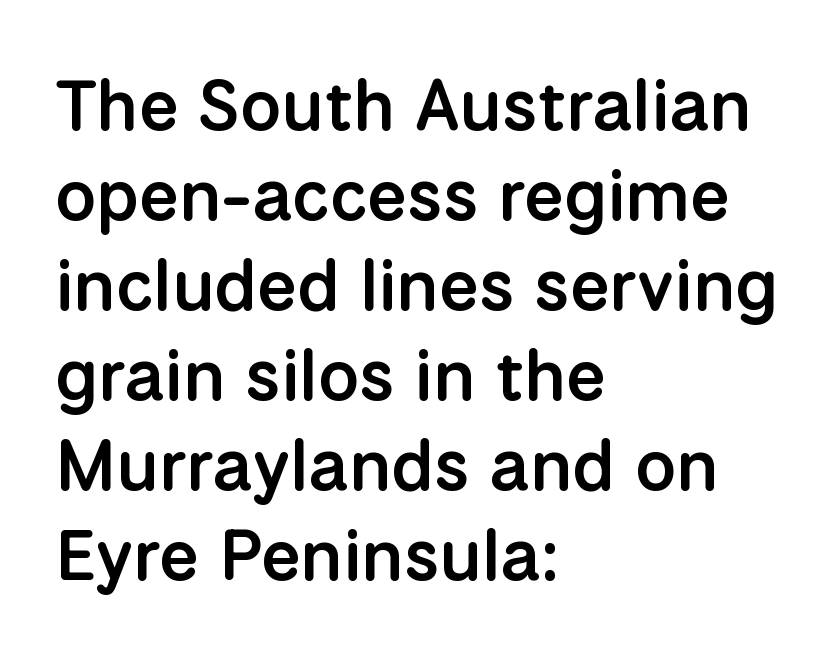
Honestly, there is no underline to notice here at all. A semibold gives these letters moderate extra thickness, short of bold. These lines are composed in type without serifs. The designer left line spacing at the default. Looks like regular typesetting: each glyph gets only the width it needs.
